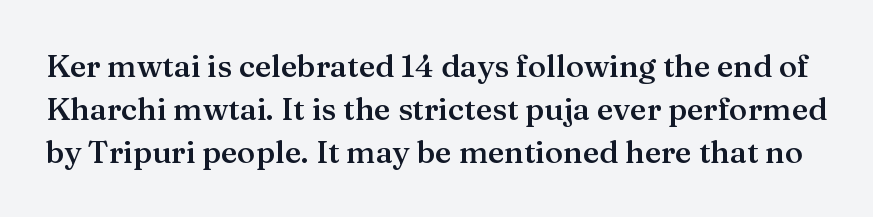
Q: Is the text bold? A: Semi-bold.
Q: Is the text italic (slanted)? A: No, it is upright.
Q: Is the typeface a serif or a sans-serif typeface? A: Serif.
Q: Is the text underlined? A: No.
Q: Is the spacing between letters normal or unusually wide? A: Normal.
Q: Is the spacing between lines tight, normal or loose? A: Normal.
Q: Width (condensed, normal, or wide)? A: Normal.
Q: Stroke contrast? A: Medium.
Q: x-height? A: Medium.
Q: Monospaced? A: No.
